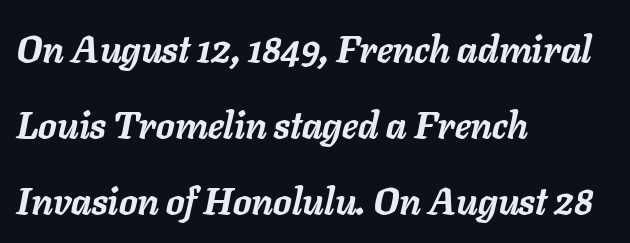
Q: Is the text bold? A: Yes.
Q: Is the text italic (slanted)? A: Yes, it leans right by about 11 degrees.
Q: Is the text underlined? A: No.
Q: How is the paragraph aligned? A: Left-aligned.
Q: Is the spacing between letters normal or unusually wide? A: Normal.
Q: Is the spacing between lines tight, normal or loose? A: Loose.
Q: Width (condensed, normal, or wide)? A: Normal.
Q: Stroke contrast? A: Low.
Q: x-height? A: Medium.
Q: Monospaced? A: No.
